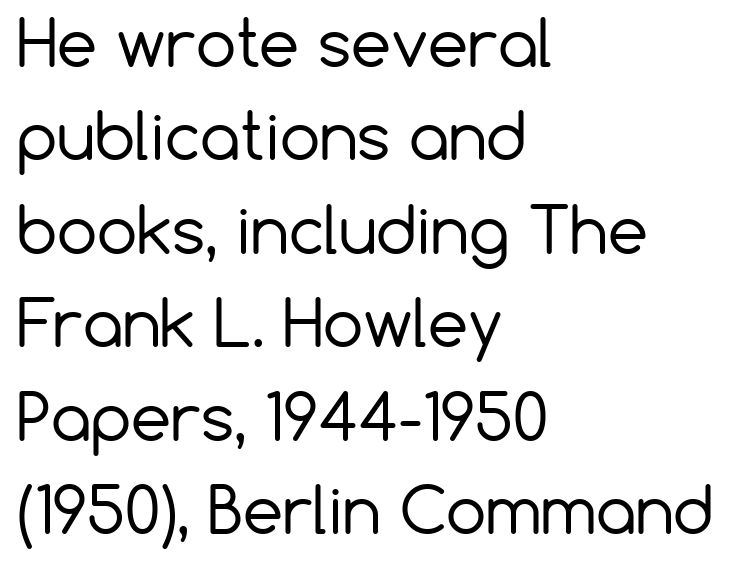
The image shows 64 px regular-weight sans-serif type, upright; set left-aligned, normal line spacing (1.46x), normal letter spacing, not underlined; low stroke contrast and a medium x-height.
